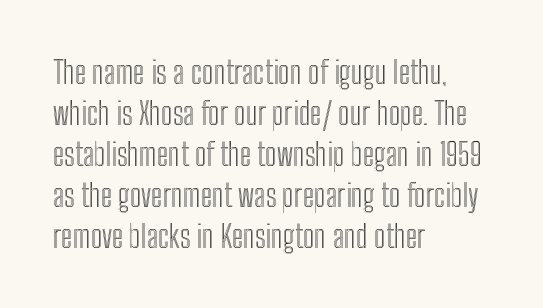
The lettering holds an erect, upright posture throughout. The compositor pushed each line to the left boundary. The letters sit at their default tracking, neither squeezed nor spread. Honestly, the row spacing looks completely unremarkable. Glance below the letters and you will spot only blank space. Note the varied advance widths — an 'i' is clearly narrower than an 'm'.
